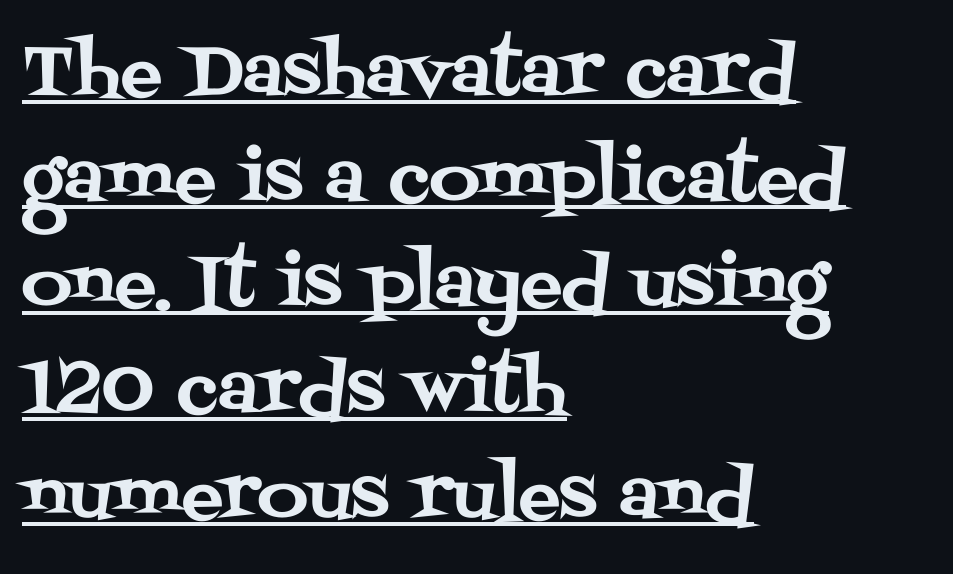
The paragraph has a hard left edge and a soft right edge. This is roman type, the default non-slanted kind. Students, note that the glyphs here touch the page at normal intervals. Summary of vertical rhythm: regular, with standard interline spacing. Each letter's strokes conclude with small projecting serifs. Do the characters align in a grid? No, the font is proportional.
